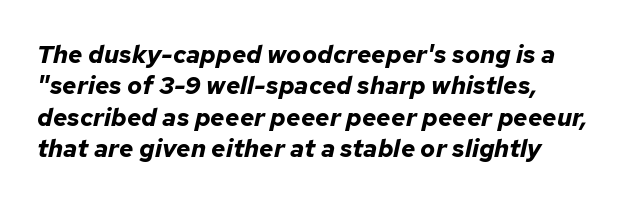
The image shows 25 px bold type, italic (leaning right); set left-aligned, normal line spacing (1.26x), normal letter spacing, not underlined.
